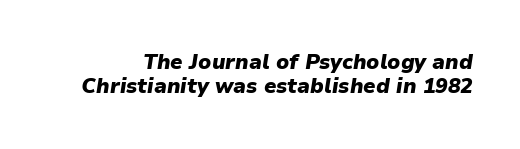
The glyphs are unaccompanied by any horizontal stroke below them. Would a proofreader flag this as italicized? Yes. No extra tracking has been applied to these lines. The characters look thick and weighty, a clear bold.
